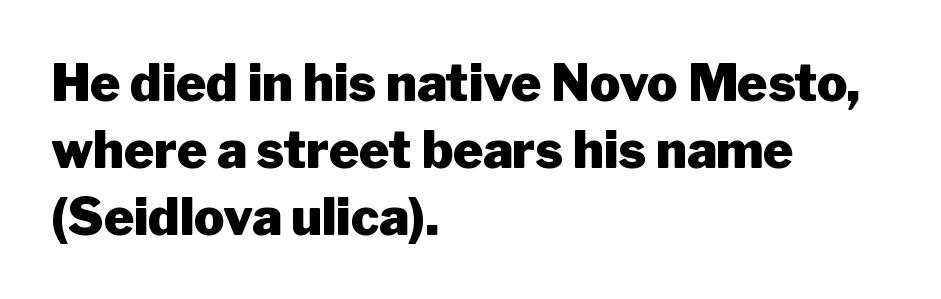
The image shows 51 px heavy sans-serif type, upright; set left-aligned, normal line spacing (1.31x), normal letter spacing, not underlined; low stroke contrast and a medium x-height.
